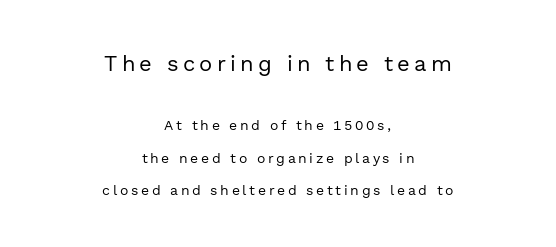
Q: Is the text bold? A: No.
Q: Is the text italic (slanted)? A: No, it is upright.
Q: Is the text underlined? A: No.
Q: How is the paragraph aligned? A: Centered.
Q: Is the spacing between lines tight, normal or loose? A: Loose.
Q: Which block of text is set in a larger size, the first (top) or the second (bottom)? A: The first (top) one.
